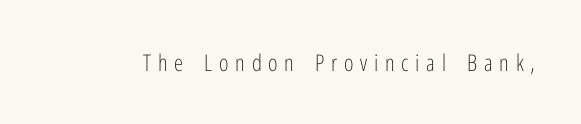
{"italic": "no", "bold": "no", "underline": "no", "letter_spacing": "wide", "letter_spacing_em": 0.29, "glyph_px": 23}
